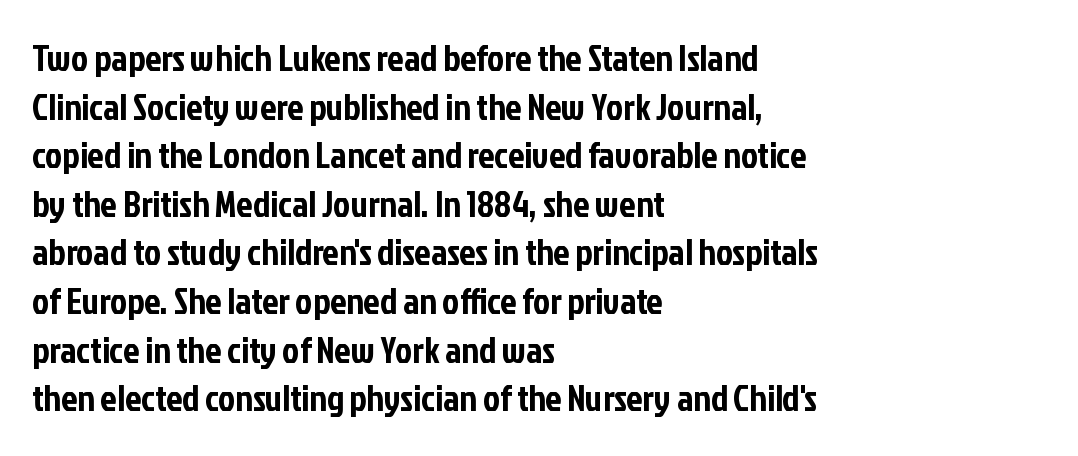
Q: Is the text italic (slanted)? A: No, it is upright.
Q: Is the typeface a serif or a sans-serif typeface? A: Sans-serif.
Q: Is the text underlined? A: No.
Q: How is the paragraph aligned? A: Left-aligned.
Q: Is the spacing between letters normal or unusually wide? A: Normal.
Q: Is the spacing between lines tight, normal or loose? A: Normal.
Q: Width (condensed, normal, or wide)? A: Condensed.
Q: Stroke contrast? A: Low.
Q: x-height? A: Medium.
Q: Monospaced? A: No.
